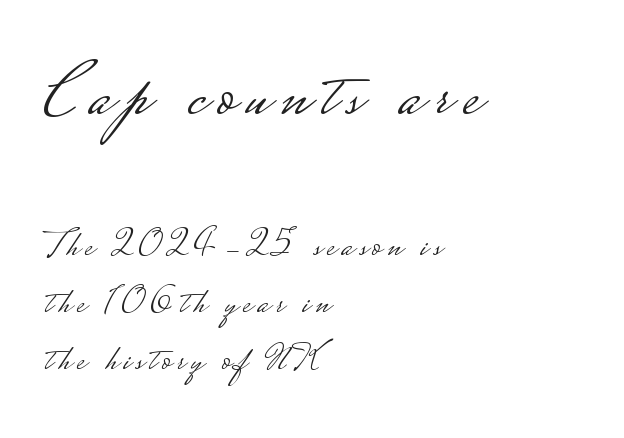
Examine the stroke ends and you'll find no serifs. These lines are set flush left with a ragged right edge. Weight: in the light-to-regular range. These lines sit exactly where default settings would place them.
